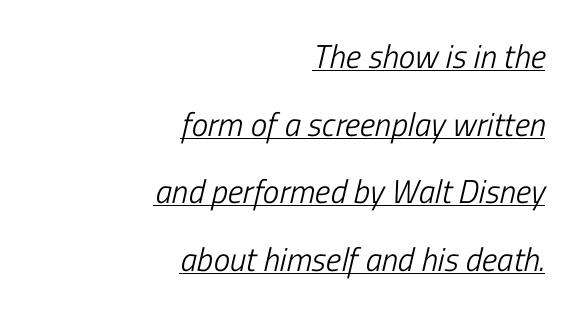
Reading down the column, the eye jumps a long way to each next line. The gaps between neighbouring characters are ordinary and unremarkable. The words here are underlined. These lines were composed using italics. Compared with a typical body face, this is equally light or lighter still. Spacing verdict: proportional, widths tailored to each character.
